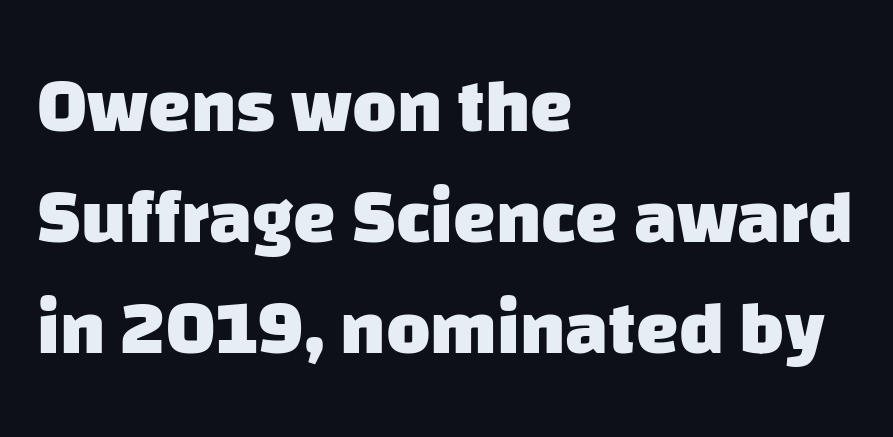
{"serif": "no", "bold": "yes", "weight": "heavy", "width": "normal", "stroke_contrast": "low", "x_height": "large", "monospaced": "no", "underline": "no", "align": "left", "line_spacing": "normal", "line_spacing_ratio": 1.46, "letter_spacing": "normal", "letter_spacing_em": 0.0, "glyph_px": 76}
